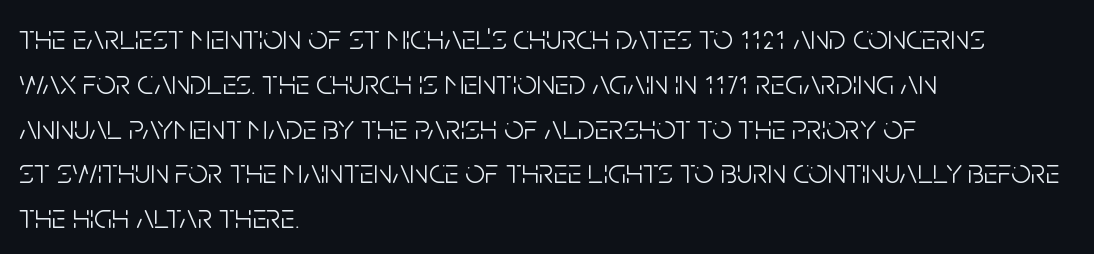
The image shows 35 px light, condensed sans-serif type, upright; set left-aligned, normal line spacing (1.28x), normal letter spacing, not underlined; low stroke contrast and a large x-height.
